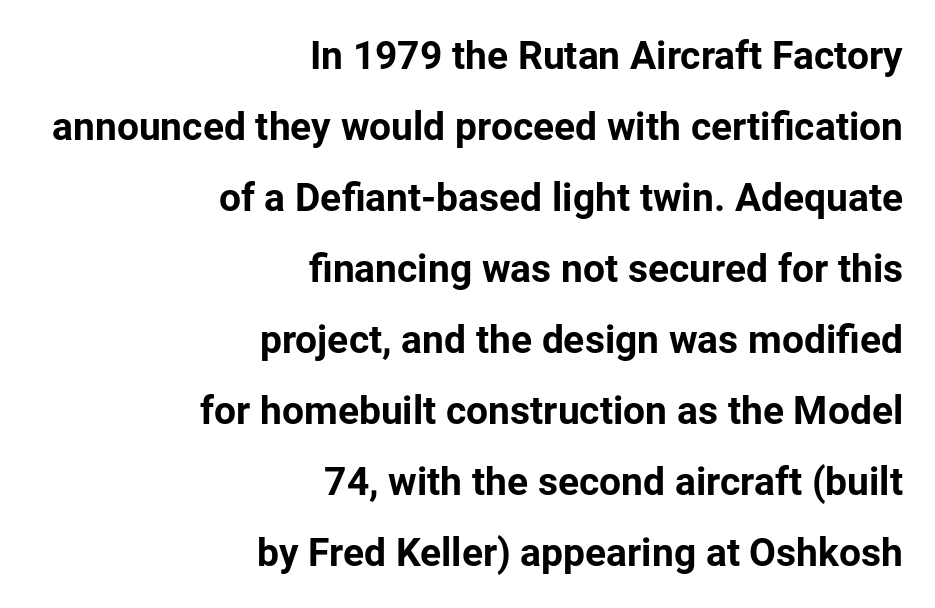
The image shows 39 px bold sans-serif type, upright; set right-aligned, line spacing 1.82x, normal letter spacing, not underlined; low stroke contrast and a medium x-height.
